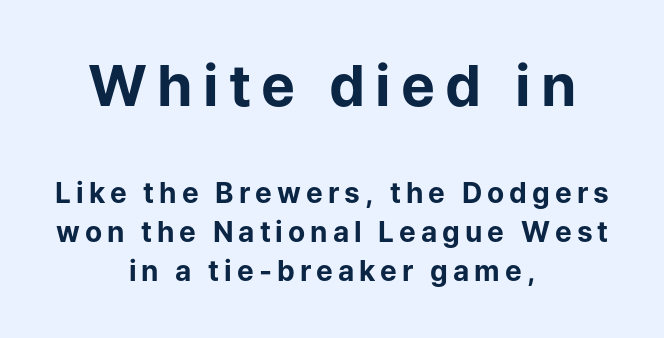
The image shows 57 px bold sans-serif type, upright; set centered, normal line spacing (1.39x), not underlined; the first (top) block is 2.04x larger; low stroke contrast and a medium x-height.
